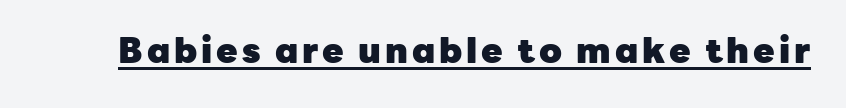
Q: Is the text bold? A: Yes.
Q: Is the text italic (slanted)? A: No, it is upright.
Q: Is the typeface a serif or a sans-serif typeface? A: Sans-serif.
Q: Is the text underlined? A: Yes.
Q: Width (condensed, normal, or wide)? A: Normal.
Q: Stroke contrast? A: Low.
Q: x-height? A: Medium.
Q: Monospaced? A: No.
